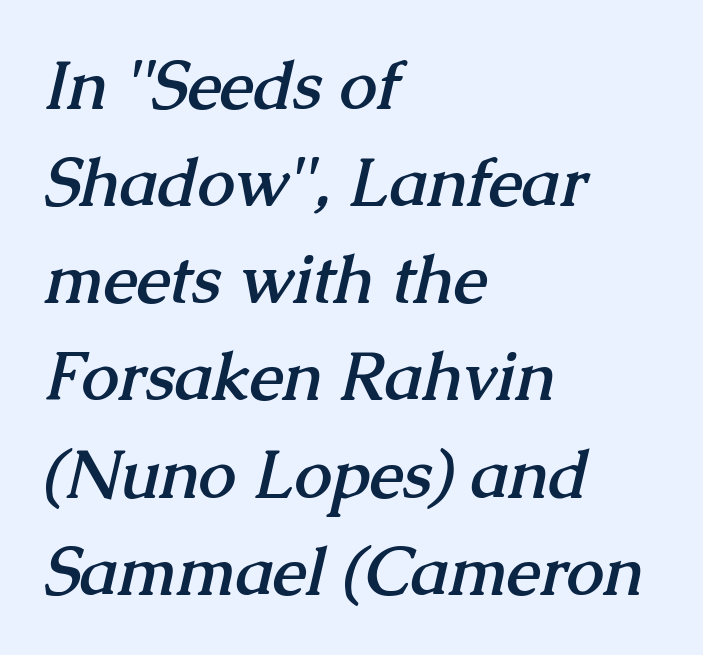
{"serif": "yes", "bold": "yes", "weight": "semibold", "width": "normal", "stroke_contrast": "medium", "x_height": "medium", "monospaced": "no", "underline": "no", "align": "left", "line_spacing": "normal", "line_spacing_ratio": 1.45, "letter_spacing": "normal", "letter_spacing_em": 0.0, "glyph_px": 67}
